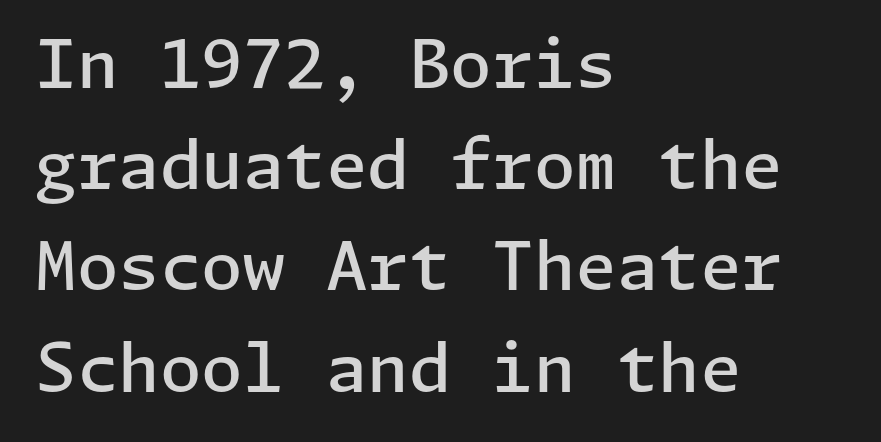
Firm but not heavy-handed strokes: this text is semibold. Letter spacing: default. The rag falls on the right side of this text block. This is sans-serif lettering, the kind often seen on screens and signage. When letters stand straight like this, we call the style roman or upright. The passage shown stacks its lines at a standard gap.
